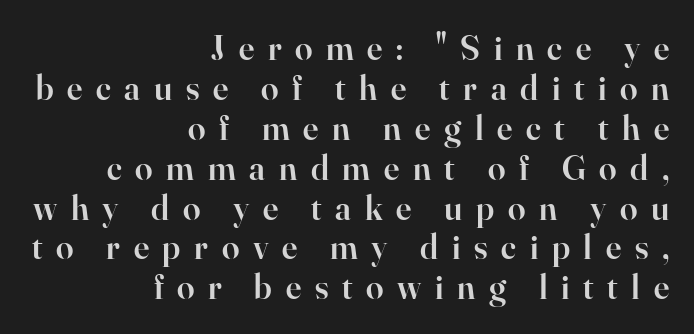
Q: Is the text bold? A: Semi-bold.
Q: Is the text italic (slanted)? A: No, it is upright.
Q: Is the typeface a serif or a sans-serif typeface? A: Serif.
Q: Is the text underlined? A: No.
Q: How is the paragraph aligned? A: Right-aligned.
Q: Is the spacing between letters normal or unusually wide? A: Unusually wide.
Q: Is the spacing between lines tight, normal or loose? A: Tight.
Q: Width (condensed, normal, or wide)? A: Normal.
Q: Stroke contrast? A: High.
Q: x-height? A: Small.
Q: Monospaced? A: No.
